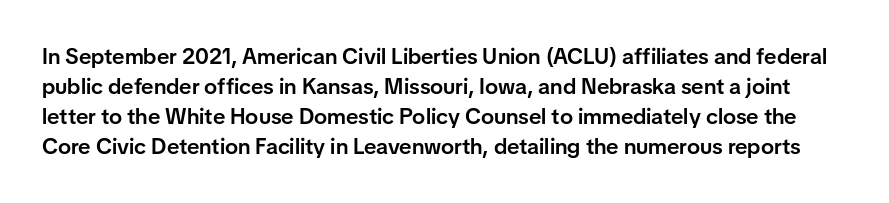
Type without underlining. A typesetter would mark this as roman, not italic. The vertical gap from one line to the next is medium. Tracking here is standard; glyphs follow each other at the usual distance. Stems and bowls a touch heavier than normal — semibold.
